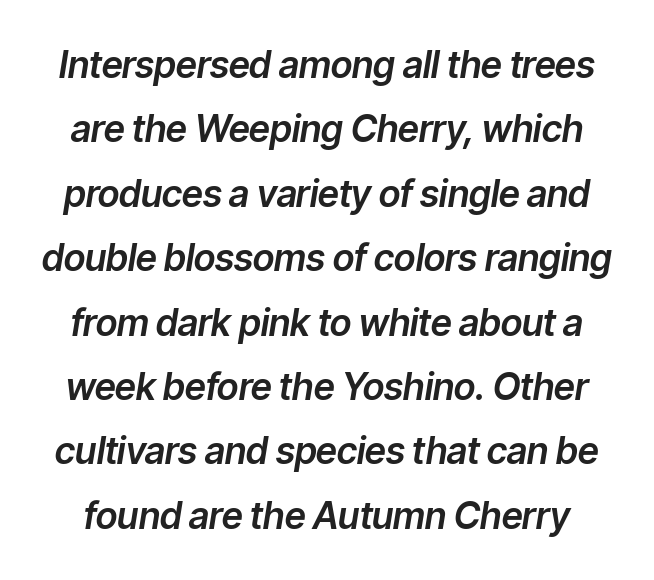
{"italic": "yes", "lean": "right", "slant_degrees": 9, "width": "normal", "stroke_contrast": "low", "x_height": "medium", "monospaced": "no", "underline": "no", "line_spacing_ratio": 1.74, "letter_spacing": "normal", "letter_spacing_em": 0.0, "glyph_px": 37}
